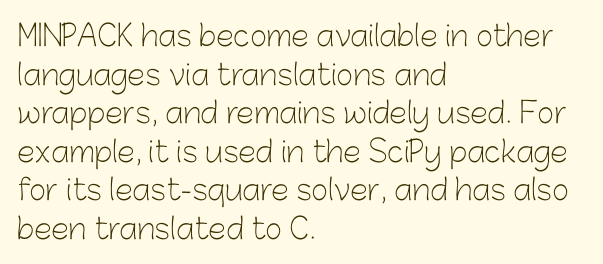
Leading matches the norm, producing a regular column. No chunkiness to these letters — they're not bold. Style check: upright. The rendering uses natural spacing where letterforms have individual widths.
